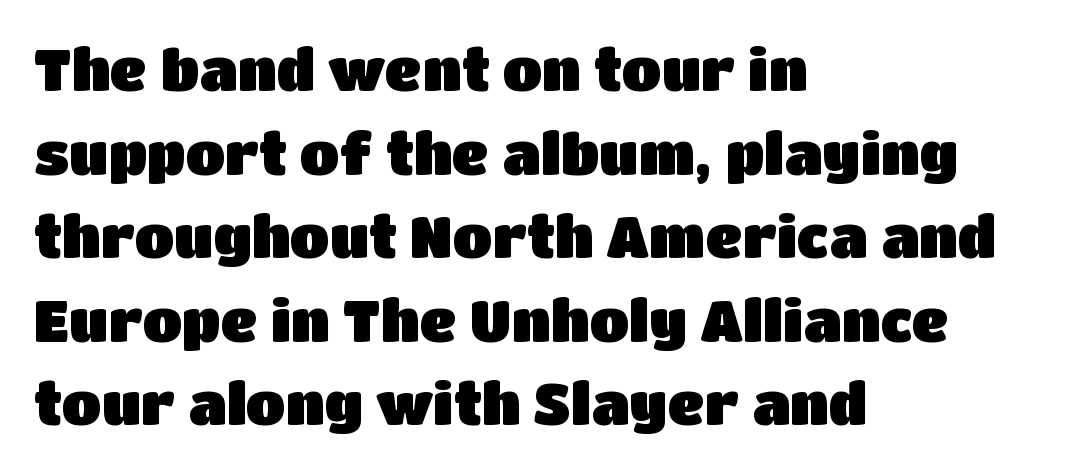
Q: Is the text italic (slanted)? A: No, it is upright.
Q: Is the typeface a serif or a sans-serif typeface? A: Sans-serif.
Q: Is the text underlined? A: No.
Q: How is the paragraph aligned? A: Left-aligned.
Q: Is the spacing between letters normal or unusually wide? A: Normal.
Q: Is the spacing between lines tight, normal or loose? A: Normal.
Q: Width (condensed, normal, or wide)? A: Normal.
Q: Stroke contrast? A: Low.
Q: x-height? A: Large.
Q: Monospaced? A: No.
